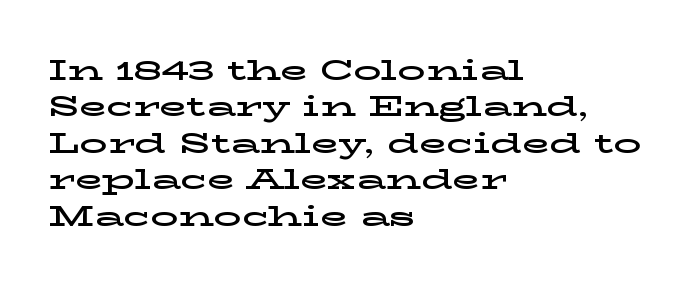
{"serif": "yes", "italic": "no", "width": "wide", "stroke_contrast": "low", "x_height": "medium", "monospaced": "no", "underline": "no", "align": "left", "line_spacing": "normal", "line_spacing_ratio": 1.3, "letter_spacing": "normal", "letter_spacing_em": 0.0, "glyph_px": 28}
